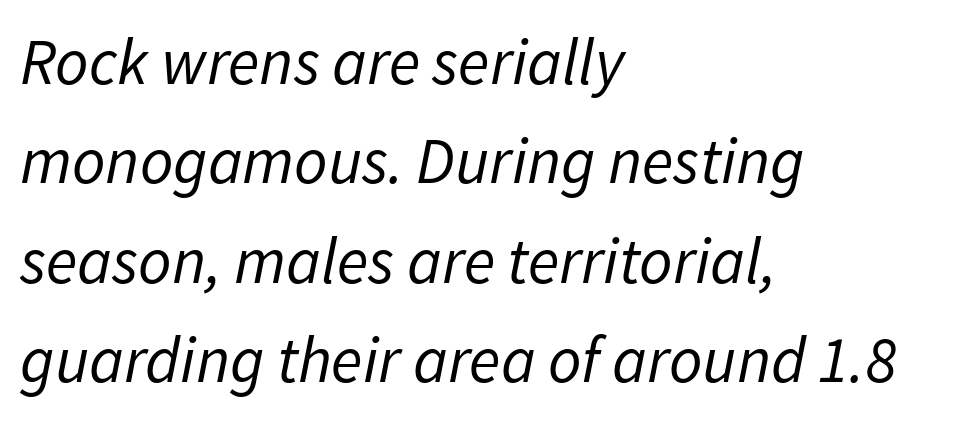
{"italic": "yes", "lean": "right", "slant_degrees": 11, "bold": "no", "weight": "regular", "width": "normal", "stroke_contrast": "low", "x_height": "medium", "monospaced": "no", "underline": "no", "align": "left", "line_spacing": "normal", "line_spacing_ratio": 1.53, "letter_spacing": "normal", "letter_spacing_em": 0.0, "glyph_px": 65}
